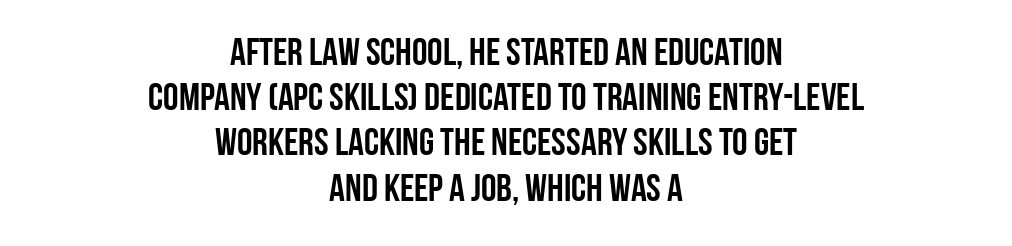
Classification — sans serif. Characters remain perfectly vertical along every line. These lines are rendered in a variable-pitch font. How are the letters spaced? Ordinarily, with no added tracking.
